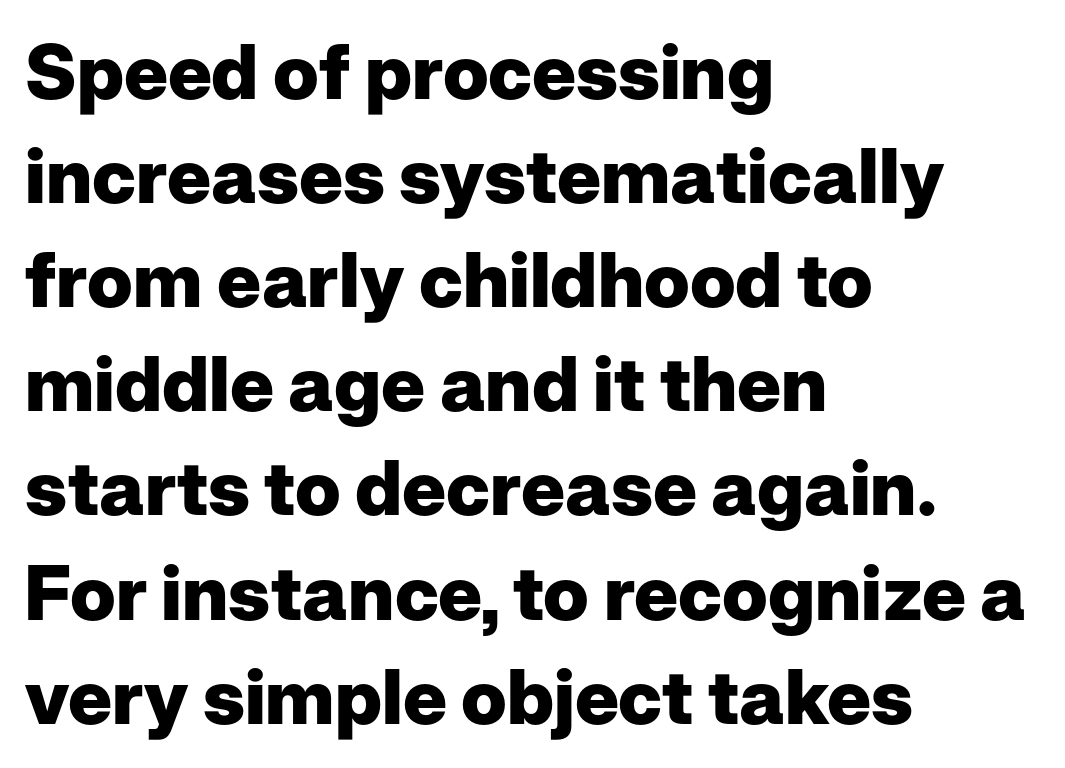
The image shows 76 px heavy sans-serif type, upright; set left-aligned, normal line spacing (1.37x), normal letter spacing, not underlined; low stroke contrast and a medium x-height.
